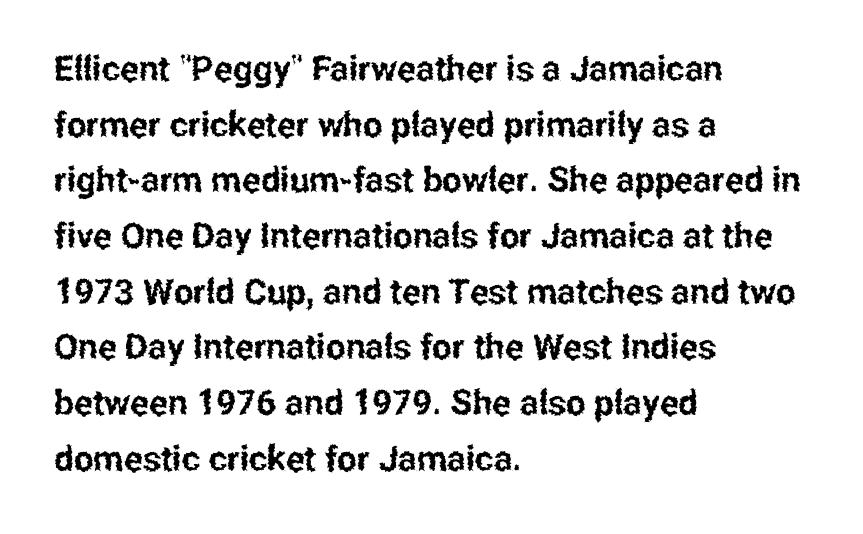
Q: Is the text italic (slanted)? A: No, it is upright.
Q: Is the typeface a serif or a sans-serif typeface? A: Sans-serif.
Q: Is the text underlined? A: No.
Q: How is the paragraph aligned? A: Left-aligned.
Q: Is the spacing between letters normal or unusually wide? A: Normal.
Q: Is the spacing between lines tight, normal or loose? A: Normal.
Q: Width (condensed, normal, or wide)? A: Condensed.
Q: Stroke contrast? A: Low.
Q: x-height? A: Medium.
Q: Monospaced? A: No.
